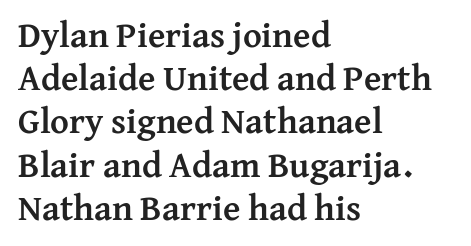
The image shows 36 px semibold serif type, upright; set left-aligned, line spacing 1.2x, normal letter spacing, not underlined; medium stroke contrast and a medium x-height.
